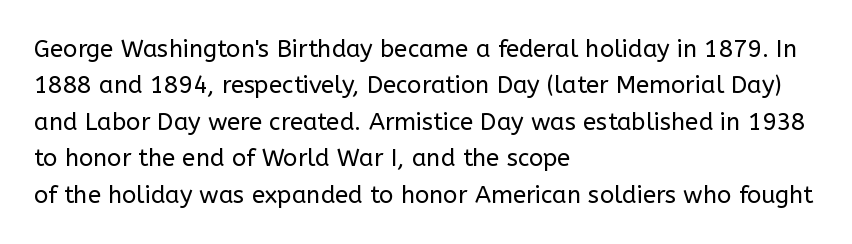
Q: Is the text bold? A: No.
Q: Is the text italic (slanted)? A: No, it is upright.
Q: Is the text underlined? A: No.
Q: How is the paragraph aligned? A: Left-aligned.
Q: Is the spacing between letters normal or unusually wide? A: Normal.
Q: Is the spacing between lines tight, normal or loose? A: Normal.
